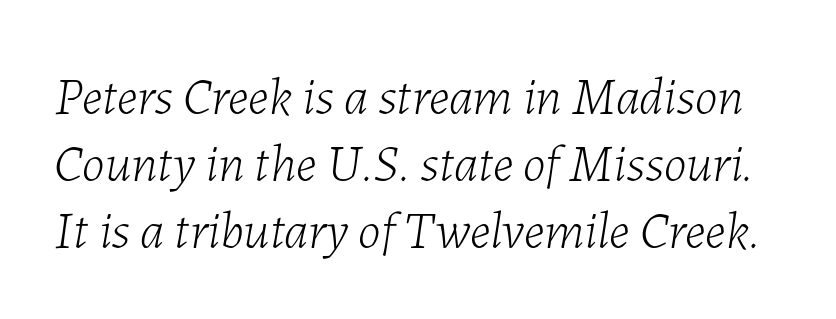
{"italic": "yes", "lean": "right", "slant_degrees": 7, "bold": "no", "weight": "light", "width": "normal", "stroke_contrast": "low", "x_height": "medium", "monospaced": "no", "underline": "no", "line_spacing": "normal", "line_spacing_ratio": 1.29, "letter_spacing": "normal", "letter_spacing_em": 0.0, "glyph_px": 52}
